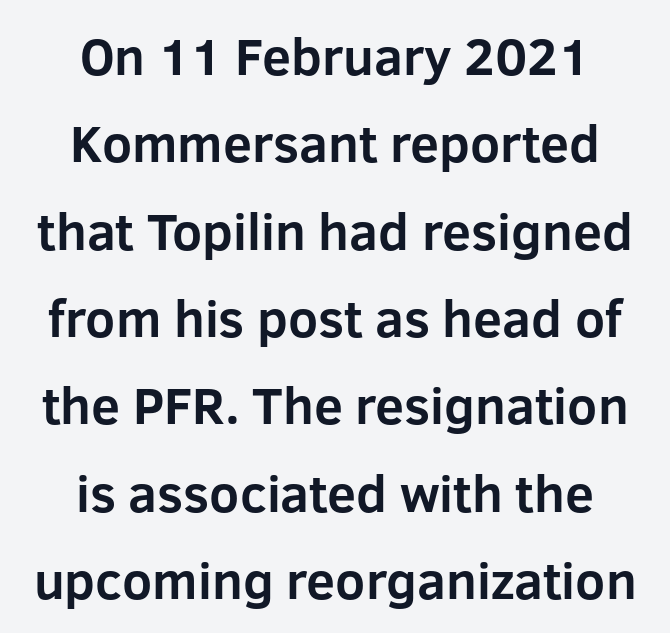
{"serif": "no", "italic": "no", "bold": "yes", "weight": "bold", "width": "normal", "stroke_contrast": "low", "x_height": "medium", "monospaced": "no", "underline": "no", "align": "center", "line_spacing": "normal", "line_spacing_ratio": 1.68, "letter_spacing": "normal", "letter_spacing_em": 0.0, "glyph_px": 52}
